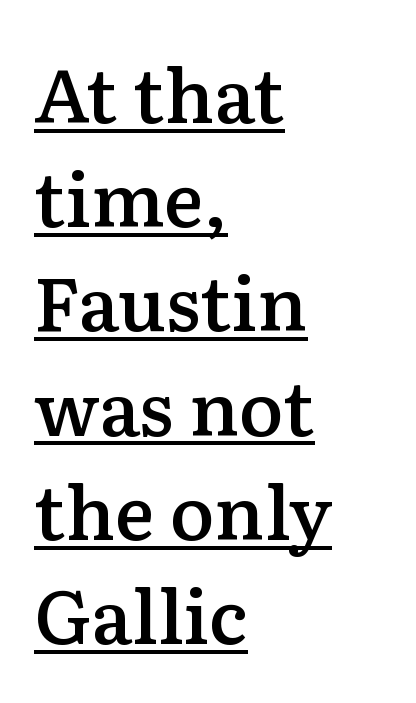
Q: Is the text bold? A: Semi-bold.
Q: Is the text italic (slanted)? A: No, it is upright.
Q: Is the typeface a serif or a sans-serif typeface? A: Serif.
Q: Is the text underlined? A: Yes.
Q: How is the paragraph aligned? A: Left-aligned.
Q: Is the spacing between letters normal or unusually wide? A: Normal.
Q: Is the spacing between lines tight, normal or loose? A: Normal.
Q: Width (condensed, normal, or wide)? A: Normal.
Q: Stroke contrast? A: Low.
Q: x-height? A: Medium.
Q: Monospaced? A: No.
